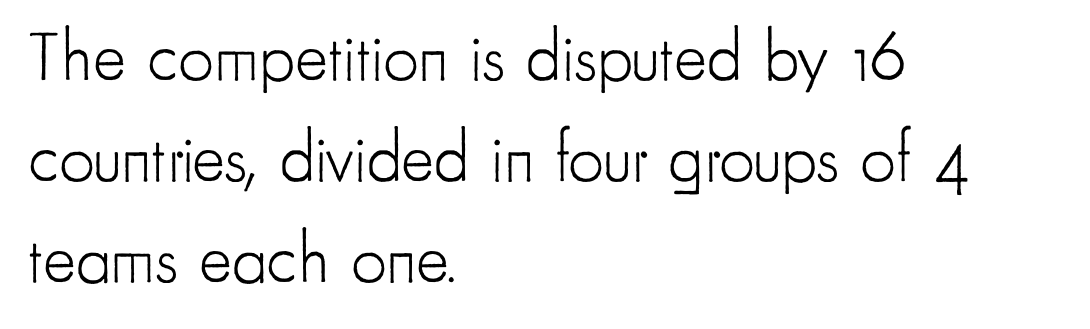
Q: Is the text bold? A: No.
Q: Is the text italic (slanted)? A: No, it is upright.
Q: Is the typeface a serif or a sans-serif typeface? A: Sans-serif.
Q: Is the text underlined? A: No.
Q: How is the paragraph aligned? A: Left-aligned.
Q: Is the spacing between letters normal or unusually wide? A: Normal.
Q: Is the spacing between lines tight, normal or loose? A: Normal.
Q: Width (condensed, normal, or wide)? A: Condensed.
Q: Stroke contrast? A: Low.
Q: x-height? A: Small.
Q: Monospaced? A: No.
